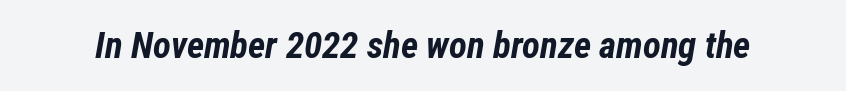
{"italic": "yes", "lean": "right", "slant_degrees": 12, "bold": "yes", "weight": "bold", "width": "condensed", "stroke_contrast": "low", "x_height": "medium", "monospaced": "no", "underline": "no", "letter_spacing": "normal", "letter_spacing_em": 0.0, "glyph_px": 37}
